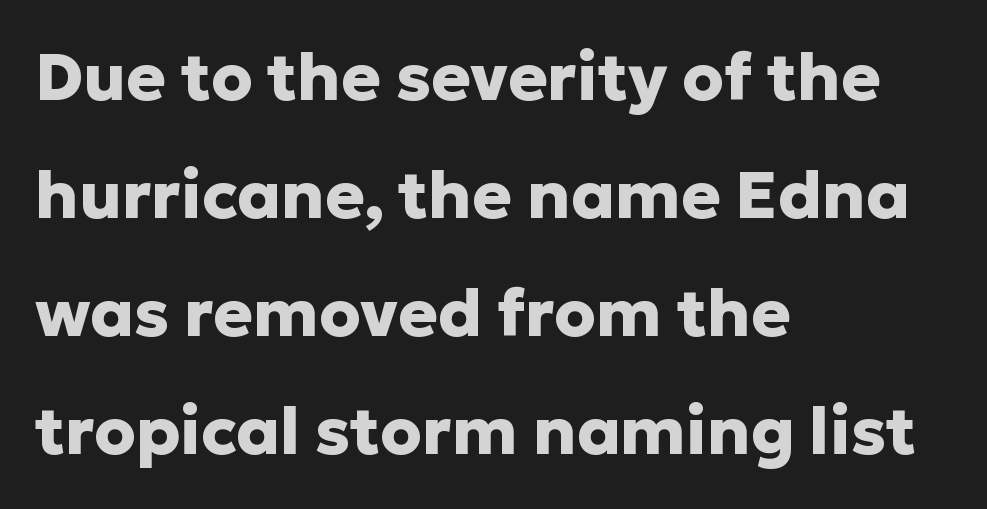
Q: Is the text bold? A: Yes.
Q: Is the text italic (slanted)? A: No, it is upright.
Q: Is the typeface a serif or a sans-serif typeface? A: Sans-serif.
Q: Is the text underlined? A: No.
Q: How is the paragraph aligned? A: Left-aligned.
Q: Is the spacing between letters normal or unusually wide? A: Normal.
Q: Width (condensed, normal, or wide)? A: Normal.
Q: Stroke contrast? A: Low.
Q: x-height? A: Medium.
Q: Monospaced? A: No.
